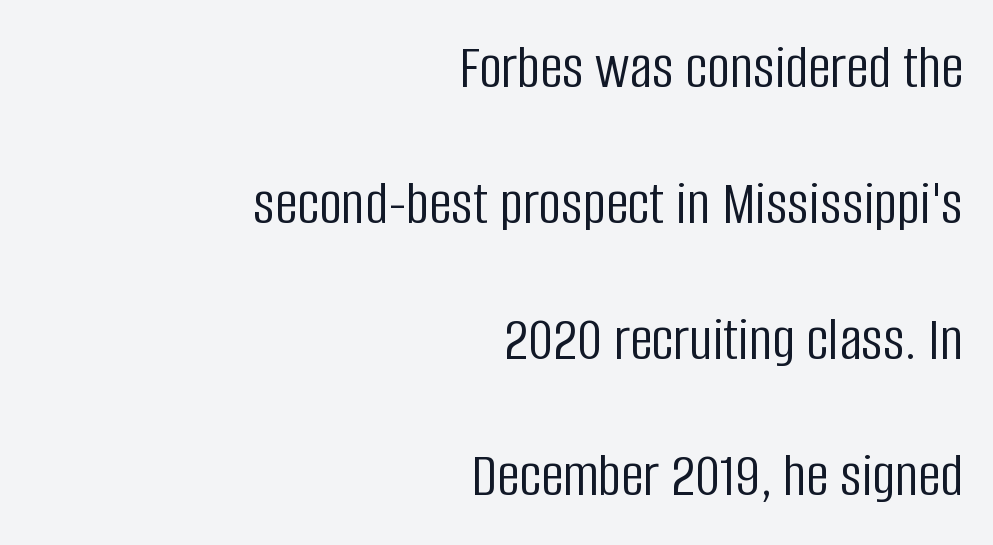
The image shows 63 px light, condensed sans-serif type, upright; set right-aligned, loose line spacing (2.16x), normal letter spacing, not underlined; low stroke contrast and a large x-height.
